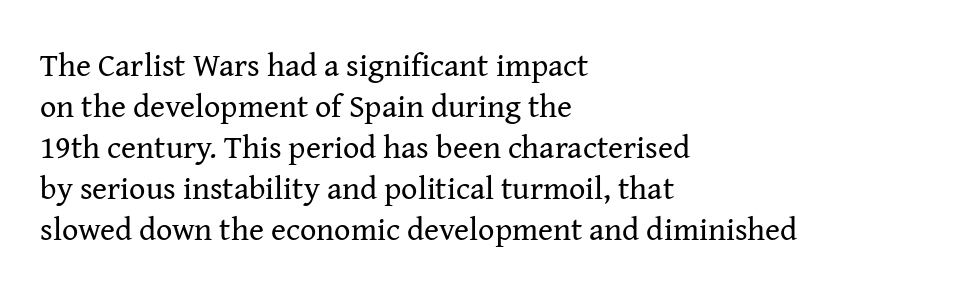
The image shows 32 px regular-weight serif type, upright; set left-aligned, normal line spacing (1.28x), normal letter spacing, not underlined; medium stroke contrast and a medium x-height.
